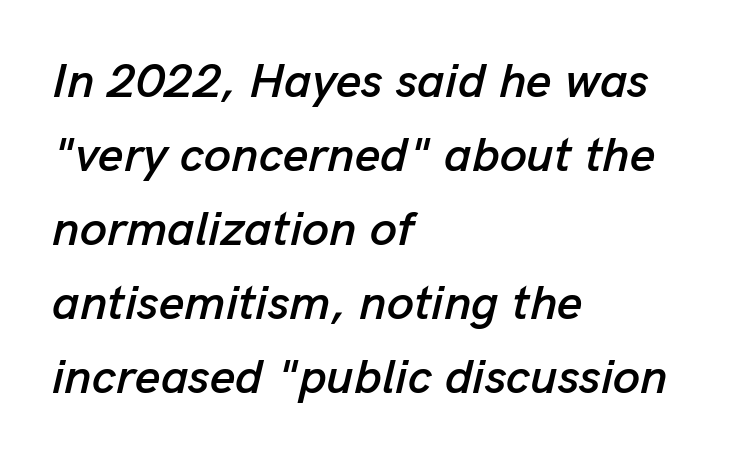
{"italic": "yes", "lean": "right", "slant_degrees": 13, "width": "normal", "stroke_contrast": "low", "x_height": "medium", "monospaced": "no", "underline": "no", "align": "left", "line_spacing": "normal", "line_spacing_ratio": 1.51, "letter_spacing": "normal", "letter_spacing_em": 0.0, "glyph_px": 49}
